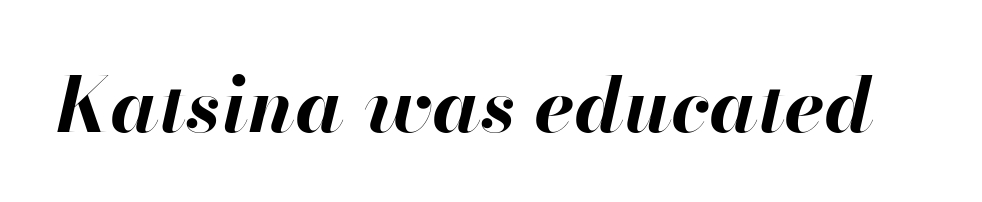
Q: Is the text bold? A: Yes.
Q: Is the text italic (slanted)? A: Yes, it leans right by about 13 degrees.
Q: Is the text underlined? A: No.
Q: Is the spacing between letters normal or unusually wide? A: Normal.
Q: Width (condensed, normal, or wide)? A: Normal.
Q: Stroke contrast? A: High.
Q: x-height? A: Small.
Q: Monospaced? A: No.
